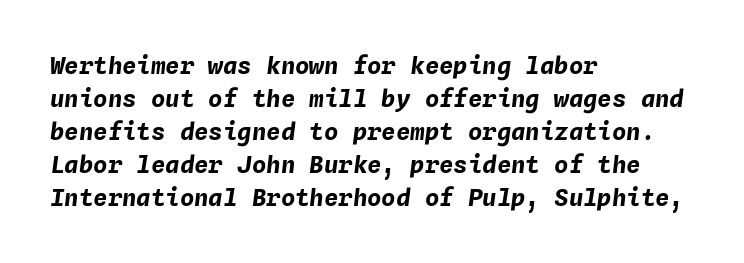
Quick note: interline space is typical. Does the copy run flush right? No — it runs flush left. The tracking reads as untouched default to a designer's eye. The font's italic variant was chosen for this text. The zone under the glyphs is completely vacant. Strong, thick strokes mark this as bold type.
